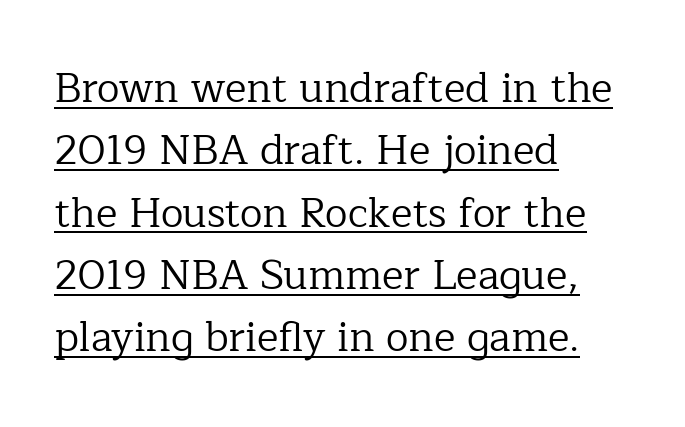
The image shows 41 px regular-weight serif type, upright; set left-aligned, normal line spacing (1.52x), normal letter spacing, underlined; low stroke contrast and a medium x-height.
